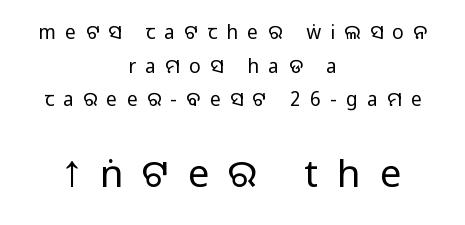
Every character sits straight up, as roman type does. The passage shown is not underscored anywhere. Here the designer chose a conventional face with non-uniform glyph widths. The glyphs in this specimen are sans serif. The horizontal fit of the characters is loose and conspicuously gappy.
